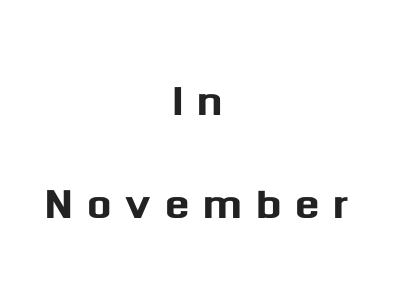
Q: Is the text italic (slanted)? A: No, it is upright.
Q: Is the typeface a serif or a sans-serif typeface? A: Sans-serif.
Q: Is the text underlined? A: No.
Q: How is the paragraph aligned? A: Centered.
Q: Is the spacing between letters normal or unusually wide? A: Unusually wide.
Q: Width (condensed, normal, or wide)? A: Normal.
Q: Stroke contrast? A: Medium.
Q: x-height? A: Medium.
Q: Monospaced? A: No.
